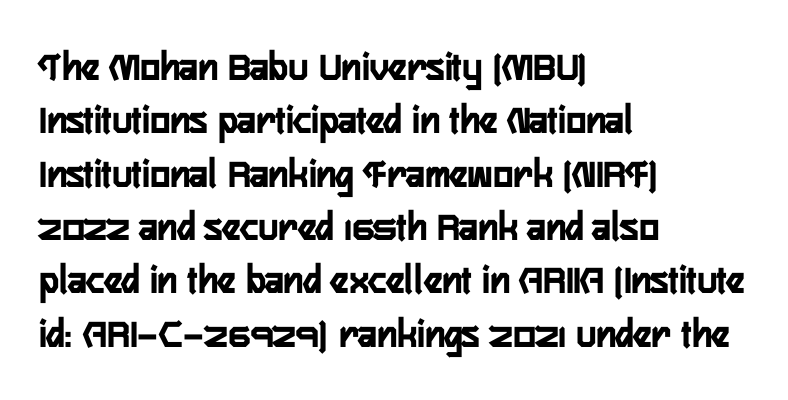
Q: Is the text italic (slanted)? A: No, it is upright.
Q: Is the typeface a serif or a sans-serif typeface? A: Sans-serif.
Q: Is the text underlined? A: No.
Q: How is the paragraph aligned? A: Left-aligned.
Q: Is the spacing between letters normal or unusually wide? A: Normal.
Q: Is the spacing between lines tight, normal or loose? A: Normal.
Q: Width (condensed, normal, or wide)? A: Condensed.
Q: Stroke contrast? A: Low.
Q: x-height? A: Medium.
Q: Monospaced? A: No.
